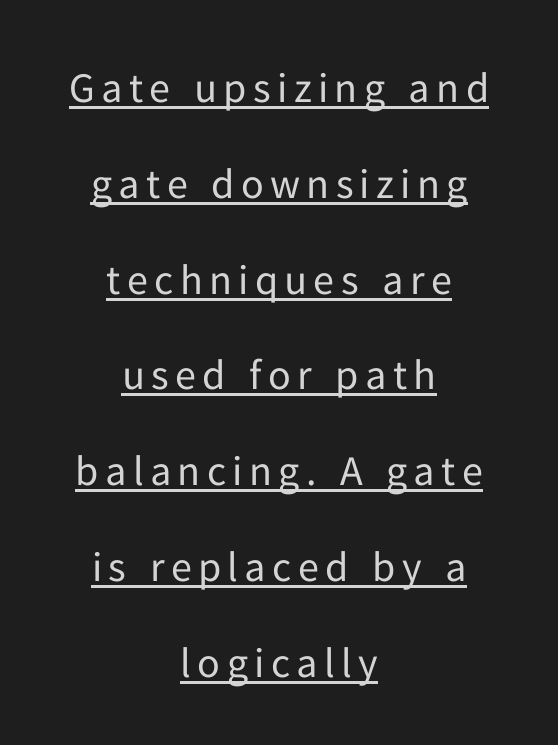
Does the leading feel generous? Absolutely, it's lavish. Is the block centered? Yes — each line is placed symmetrically about the middle. The cut favours lightness, reaching ordinary text weight at its darkest. This is roman type, the default non-slanted kind.
